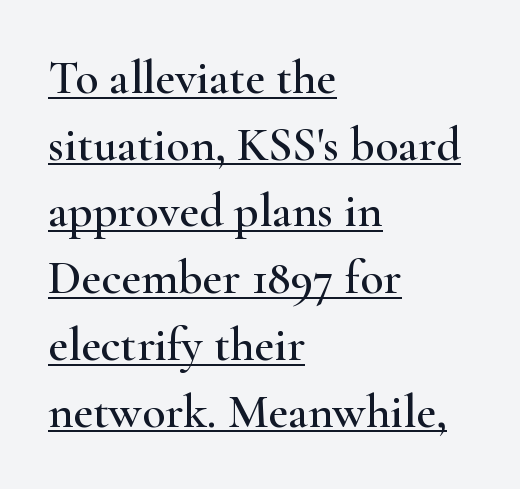
The face used here appears with an underline applied. Ascenders rise straight up at ninety degrees. Nothing unusual about the tracking: characters are spaced as the font intends. Students, observe: this is what conventionally led text looks like. In terms of letterform style, serifs are clearly present. The rag falls on the right side of this text block.
